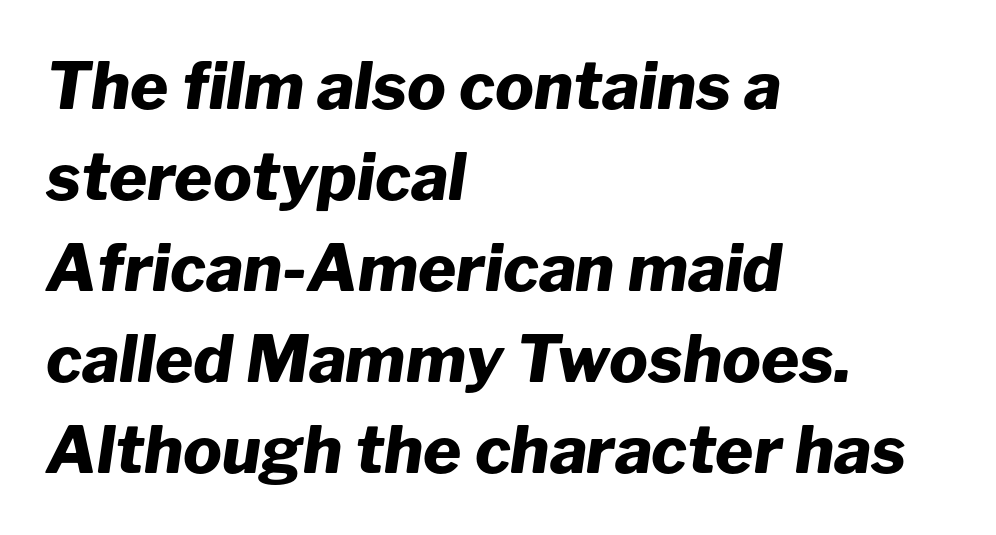
Does extra space separate the letters? No, they use regular spacing. A student would call this left alignment; a typographer would say flush left, rag right. The space between consecutive lines is moderate. A full-strength bold gives these letters their thick strokes. Note the varied advance widths — an 'i' is clearly narrower than an 'm'.
